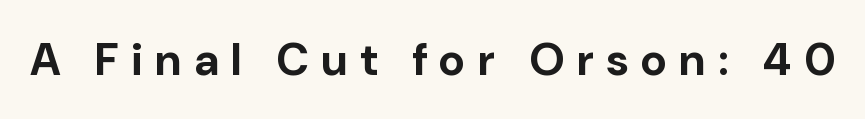
Q: Is the text bold? A: Yes.
Q: Is the text italic (slanted)? A: No, it is upright.
Q: Is the typeface a serif or a sans-serif typeface? A: Sans-serif.
Q: Is the text underlined? A: No.
Q: Is the spacing between letters normal or unusually wide? A: Unusually wide.
Q: Width (condensed, normal, or wide)? A: Normal.
Q: Stroke contrast? A: Low.
Q: x-height? A: Medium.
Q: Monospaced? A: No.
